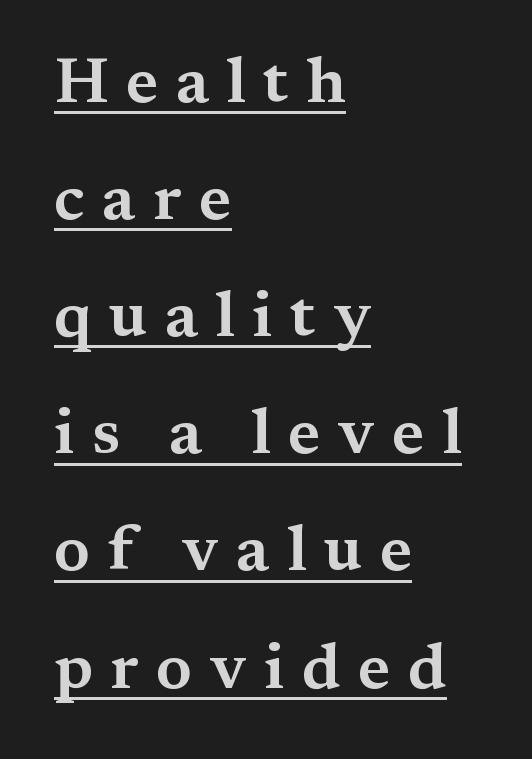
This sample has the flowing, uneven cadence of proportional lettering. Notice how the passage keeps a crisp vertical edge on the left only. How are the letters spaced? Widely, with obvious added tracking. Caption: lettering with a line underneath. Small tapered or slab feet sit at the stroke ends, so this counts as serif. The letters stand upright; this is a roman face.
